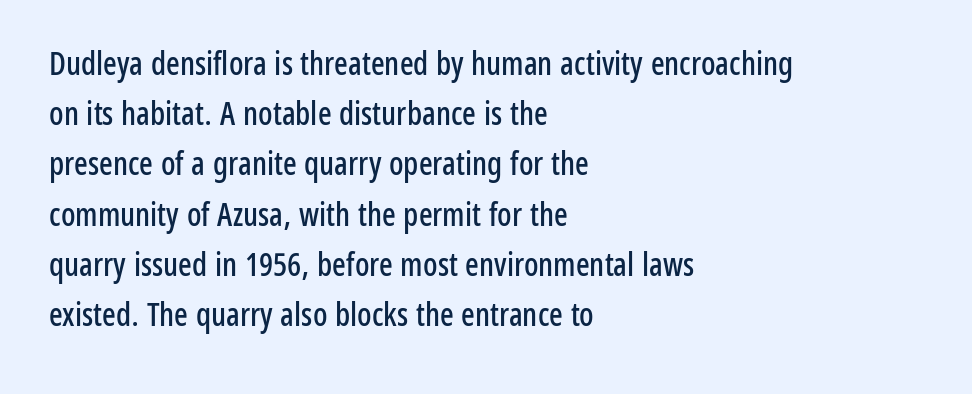
{"serif": "no", "italic": "no", "width": "condensed", "stroke_contrast": "low", "x_height": "medium", "monospaced": "no", "underline": "no", "align": "left", "line_spacing": "normal", "line_spacing_ratio": 1.57, "letter_spacing": "normal", "letter_spacing_em": 0.0, "glyph_px": 32}
